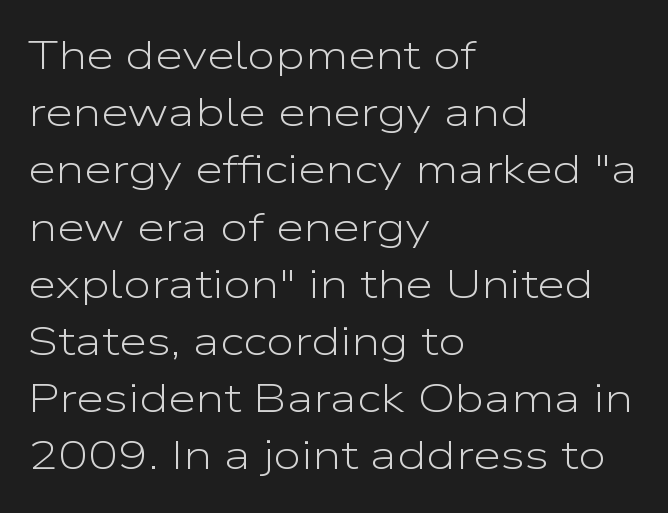
Q: Is the text bold? A: No.
Q: Is the text italic (slanted)? A: No, it is upright.
Q: Is the typeface a serif or a sans-serif typeface? A: Sans-serif.
Q: Is the text underlined? A: No.
Q: How is the paragraph aligned? A: Left-aligned.
Q: Is the spacing between letters normal or unusually wide? A: Normal.
Q: Is the spacing between lines tight, normal or loose? A: Normal.
Q: Width (condensed, normal, or wide)? A: Wide.
Q: Stroke contrast? A: Low.
Q: x-height? A: Medium.
Q: Monospaced? A: No.
